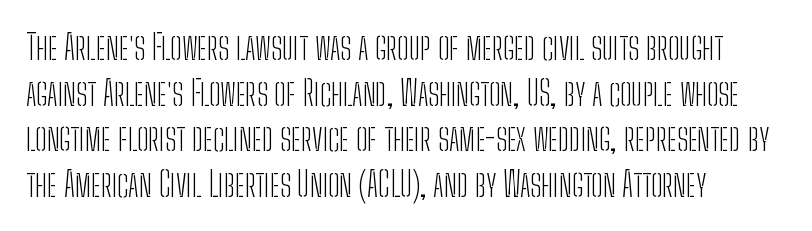
The image shows 34 px light, condensed sans-serif type, upright; set left-aligned, normal line spacing (1.34x), normal letter spacing, not underlined; low stroke contrast and a medium x-height.
